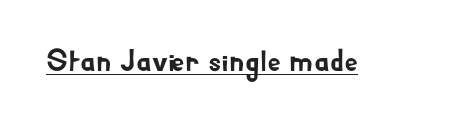
The lettering holds an erect, upright posture throughout. Grotesque or geometric, the face here clearly has no serifs. Students, observe the line beneath the letters — that is underlining. The passage shown is typed in a proportional face where columns would drift. Letter spacing: default.
